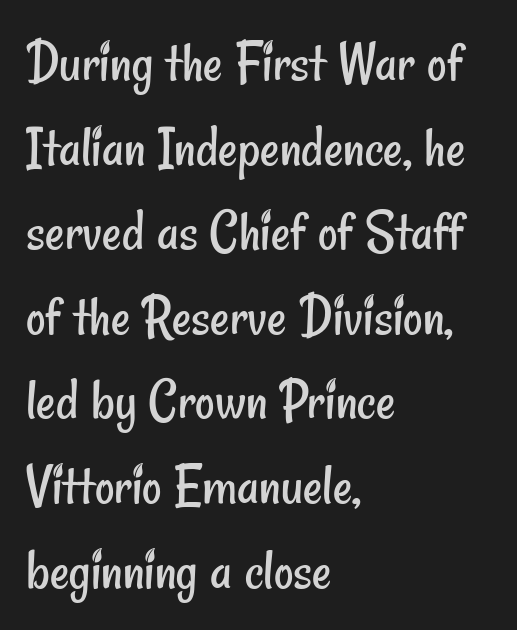
In CSS terms this would be text-align: left. The glyphs are unaccompanied by any horizontal stroke below them. Horizontal bands of white between lines are of average thickness. This is sans-serif lettering, the kind often seen on screens and signage. The strokes are not fattened; the text isn't bold. Think of a printed novel: that variable character pitch is what you see here.
